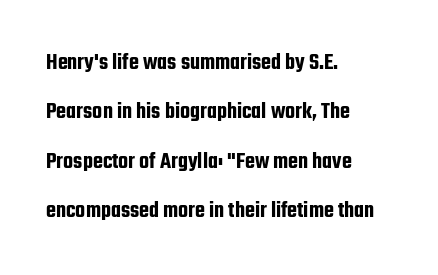
The image shows 23 px text type, upright; set left-aligned, loose line spacing (2.15x), normal letter spacing, not underlined.
